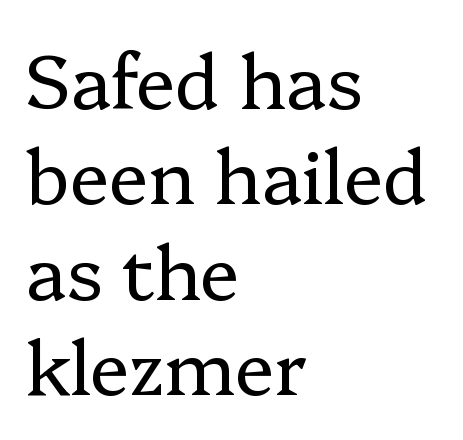
The image shows 74 px regular-weight serif type, upright; set left-aligned, normal line spacing (1.29x), normal letter spacing, not underlined; low stroke contrast and a medium x-height.
